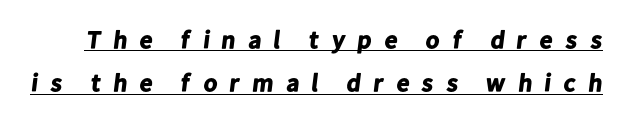
The image shows 25 px bold type; set line spacing 1.73x, unusually wide letter spacing (+0.44 em), underlined.
